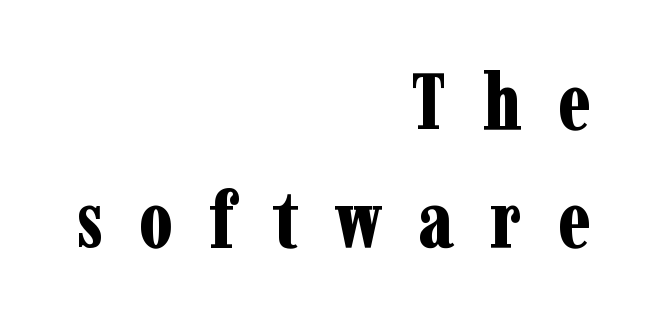
Q: Is the text bold? A: Yes.
Q: Is the text italic (slanted)? A: No, it is upright.
Q: Is the typeface a serif or a sans-serif typeface? A: Serif.
Q: Is the text underlined? A: No.
Q: How is the paragraph aligned? A: Right-aligned.
Q: Is the spacing between letters normal or unusually wide? A: Unusually wide.
Q: Is the spacing between lines tight, normal or loose? A: Normal.
Q: Width (condensed, normal, or wide)? A: Condensed.
Q: Stroke contrast? A: Low.
Q: x-height? A: Medium.
Q: Monospaced? A: No.
